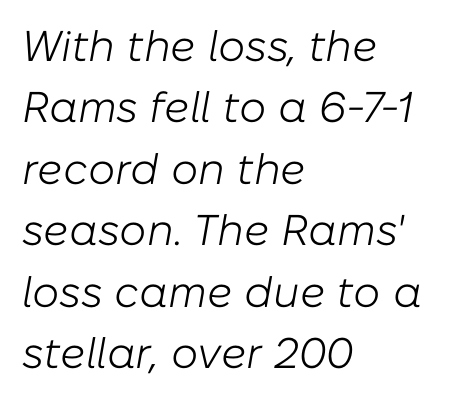
{"italic": "yes", "lean": "right", "slant_degrees": 10, "bold": "no", "weight": "light", "width": "normal", "stroke_contrast": "low", "x_height": "medium", "monospaced": "no", "underline": "no", "align": "left", "line_spacing": "normal", "line_spacing_ratio": 1.43, "letter_spacing": "normal", "letter_spacing_em": 0.0, "glyph_px": 43}
